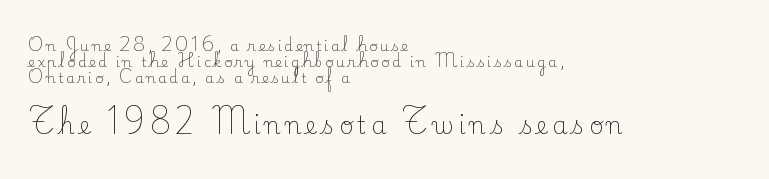
A student would notice the bottom passage is typeset larger than what precedes it. Style check: upright. Short and long lines alike share a common starting point at left. Counters stay open thanks to moderate or lighter strokes. One glance says dense: line gaps are narrower than usual. The glyphs are unaccompanied by any horizontal stroke below them.
